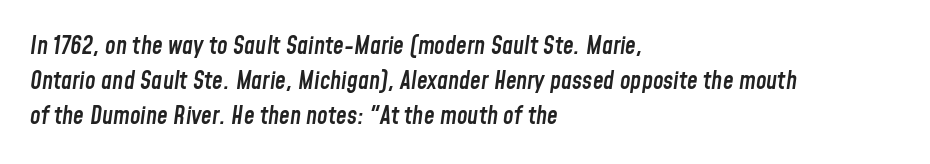
Q: Is the text bold? A: Semi-bold.
Q: Is the text italic (slanted)? A: Yes, it leans right by about 8 degrees.
Q: Is the text underlined? A: No.
Q: How is the paragraph aligned? A: Left-aligned.
Q: Is the spacing between letters normal or unusually wide? A: Normal.
Q: Is the spacing between lines tight, normal or loose? A: Normal.
